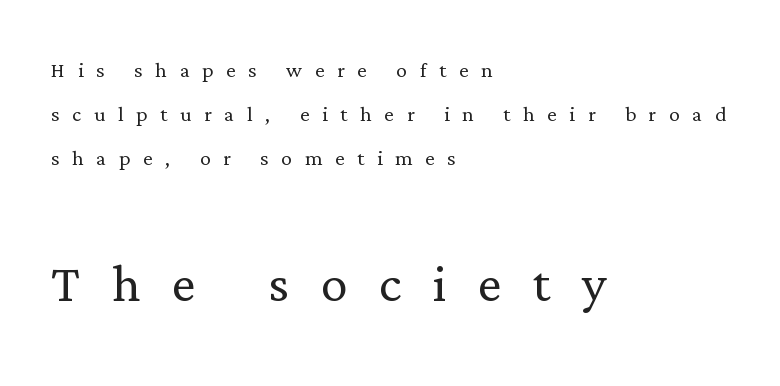
{"serif": "yes", "italic": "no", "bold": "no", "weight": "light", "width": "normal", "stroke_contrast": "low", "x_height": "medium", "monospaced": "no", "underline": "no", "align": "left", "line_spacing": "normal", "line_spacing_ratio": 1.63, "letter_spacing": "wide", "letter_spacing_em": 0.47, "larger_block": "second", "size_ratio": 2.48, "glyph_px": 67}
